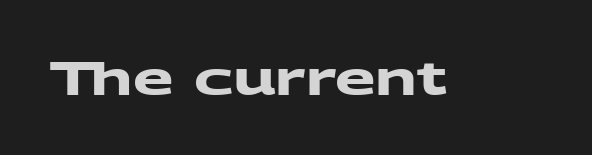
Q: Is the text bold? A: Yes.
Q: Is the typeface a serif or a sans-serif typeface? A: Sans-serif.
Q: Is the text underlined? A: No.
Q: Is the spacing between letters normal or unusually wide? A: Normal.
Q: Width (condensed, normal, or wide)? A: Wide.
Q: Stroke contrast? A: Medium.
Q: x-height? A: Medium.
Q: Monospaced? A: No.
